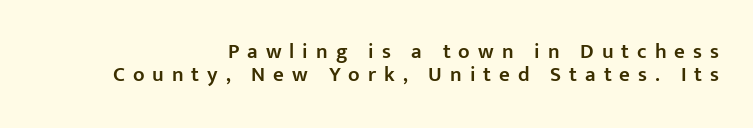
The gap between lines stays unmarked. The rendering inserts visible extra space after every character. The rag falls on the left side of this text block. One glance says dense: line gaps are narrower than usual.
